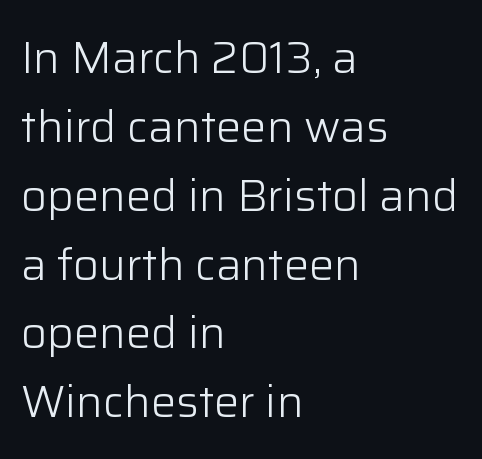
Q: Is the text bold? A: No.
Q: Is the text italic (slanted)? A: No, it is upright.
Q: Is the typeface a serif or a sans-serif typeface? A: Sans-serif.
Q: Is the text underlined? A: No.
Q: How is the paragraph aligned? A: Left-aligned.
Q: Is the spacing between letters normal or unusually wide? A: Normal.
Q: Is the spacing between lines tight, normal or loose? A: Normal.
Q: Width (condensed, normal, or wide)? A: Normal.
Q: Stroke contrast? A: Low.
Q: x-height? A: Medium.
Q: Monospaced? A: No.
